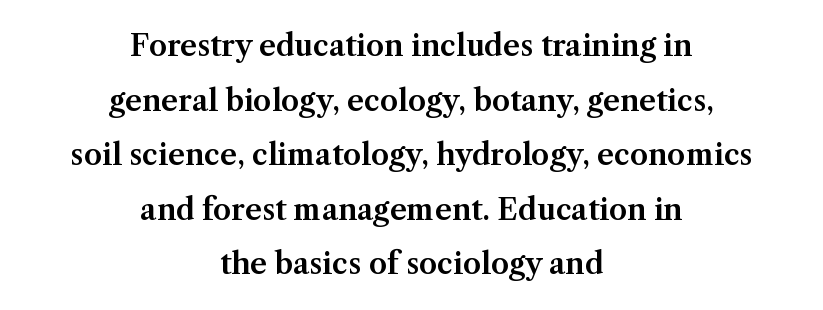
{"serif": "yes", "italic": "no", "width": "normal", "stroke_contrast": "medium", "x_height": "medium", "monospaced": "no", "underline": "no", "align": "center", "line_spacing_ratio": 1.88, "letter_spacing": "normal", "letter_spacing_em": 0.0, "glyph_px": 29}
